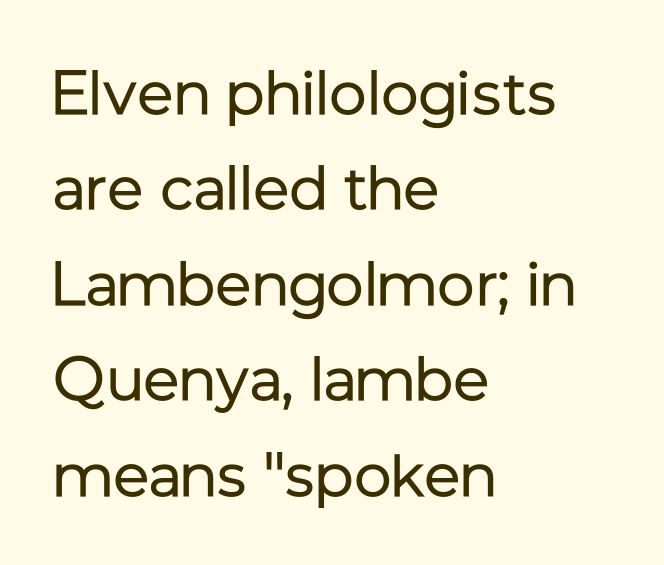
{"serif": "no", "italic": "no", "bold": "no", "weight": "regular", "width": "normal", "stroke_contrast": "low", "x_height": "medium", "monospaced": "no", "underline": "no", "align": "left", "line_spacing": "normal", "line_spacing_ratio": 1.54, "letter_spacing": "normal", "letter_spacing_em": 0.0, "glyph_px": 62}
